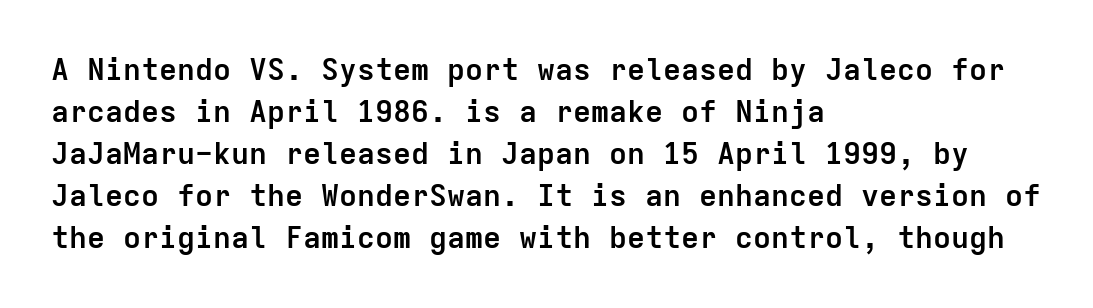
The image shows 30 px semibold sans-serif type, upright, monospaced; set left-aligned, normal line spacing (1.4x), normal letter spacing, not underlined; low stroke contrast and a medium x-height.
